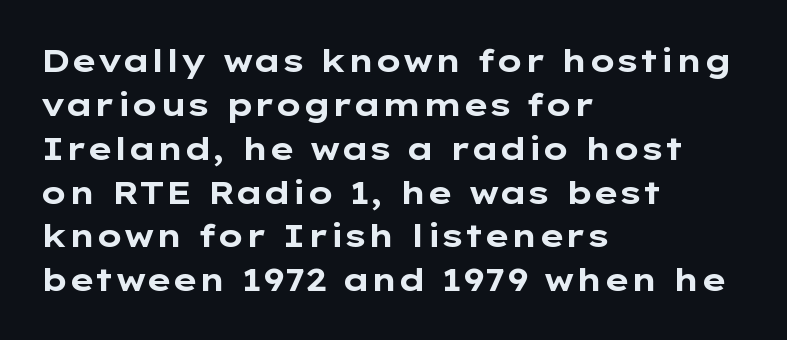
{"serif": "no", "italic": "no", "bold": "yes", "weight": "bold", "width": "wide", "stroke_contrast": "low", "x_height": "medium", "monospaced": "no", "underline": "no", "align": "left", "line_spacing": "normal", "line_spacing_ratio": 1.37, "letter_spacing": "normal", "letter_spacing_em": 0.0, "glyph_px": 32}
